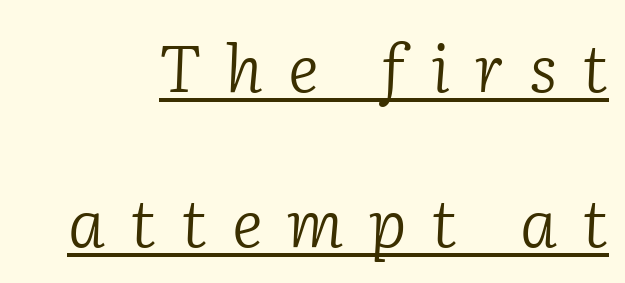
Q: Is the text bold? A: No.
Q: Is the text italic (slanted)? A: Yes, it leans right by about 2 degrees.
Q: Is the typeface a serif or a sans-serif typeface? A: Serif.
Q: Is the text underlined? A: Yes.
Q: Is the spacing between letters normal or unusually wide? A: Unusually wide.
Q: Is the spacing between lines tight, normal or loose? A: Loose.
Q: Width (condensed, normal, or wide)? A: Normal.
Q: Stroke contrast? A: Low.
Q: x-height? A: Medium.
Q: Monospaced? A: No.
